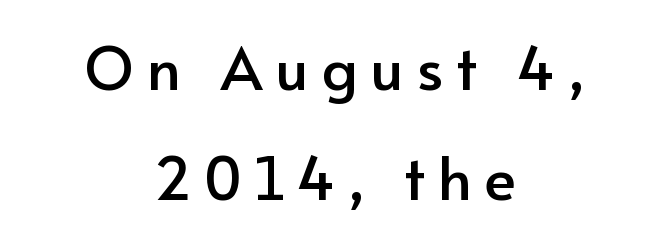
Q: Is the text italic (slanted)? A: No, it is upright.
Q: Is the typeface a serif or a sans-serif typeface? A: Sans-serif.
Q: Is the text underlined? A: No.
Q: How is the paragraph aligned? A: Centered.
Q: Is the spacing between letters normal or unusually wide? A: Unusually wide.
Q: Width (condensed, normal, or wide)? A: Normal.
Q: Stroke contrast? A: Low.
Q: x-height? A: Small.
Q: Monospaced? A: No.
